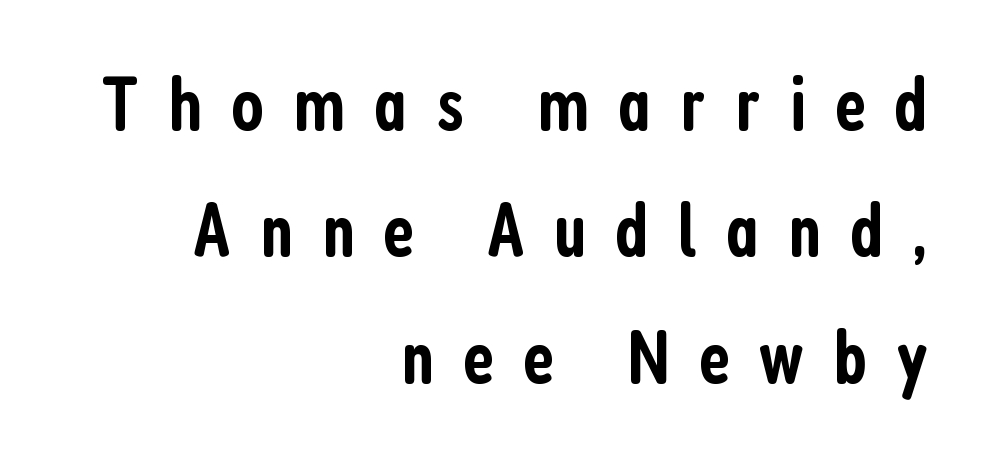
The image shows 78 px semibold, condensed sans-serif type, upright; set right-aligned, normal line spacing (1.62x), unusually wide letter spacing (+0.37 em), not underlined; low stroke contrast and a medium x-height.
